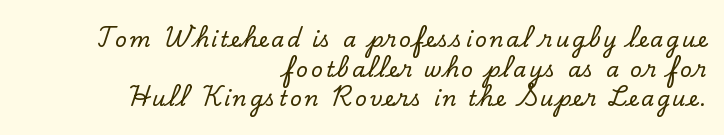
The image shows 21 px text type; set right-aligned, normal line spacing (1.41x), not underlined.
